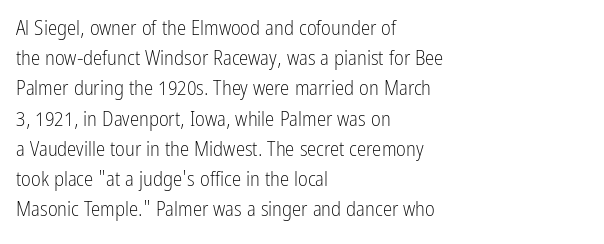
The image shows 21 px text type, upright; set left-aligned, normal line spacing (1.44x), normal letter spacing, not underlined.
